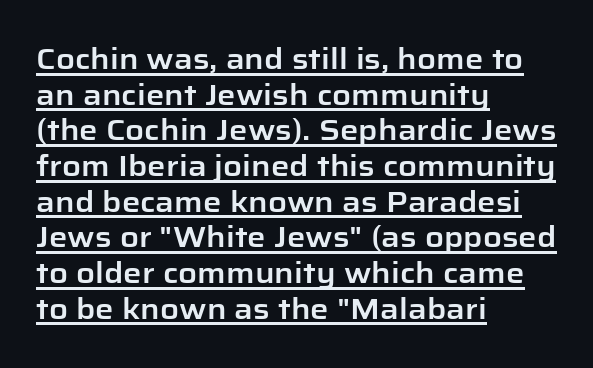
The image shows 29 px sans-serif type, upright; set left-aligned, line spacing 1.23x, normal letter spacing, underlined; low stroke contrast and a medium x-height.
